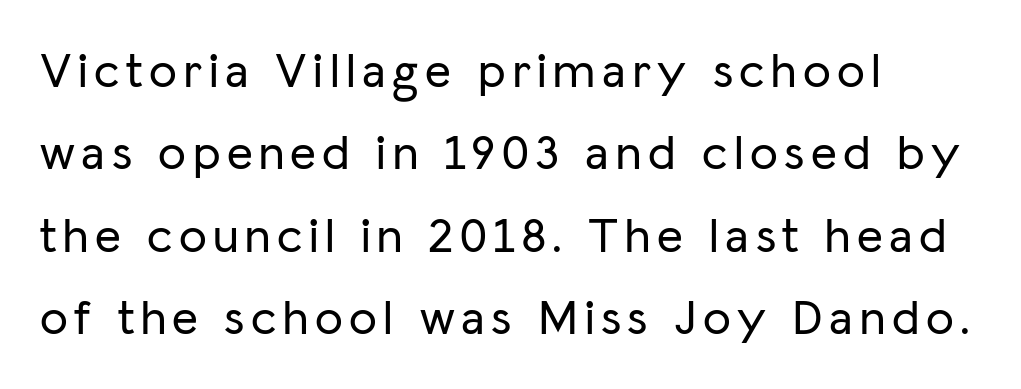
Q: Is the text italic (slanted)? A: No, it is upright.
Q: Is the typeface a serif or a sans-serif typeface? A: Sans-serif.
Q: Is the text underlined? A: No.
Q: How is the paragraph aligned? A: Left-aligned.
Q: Is the spacing between lines tight, normal or loose? A: Normal.
Q: Width (condensed, normal, or wide)? A: Normal.
Q: Stroke contrast? A: Low.
Q: x-height? A: Medium.
Q: Monospaced? A: No.
